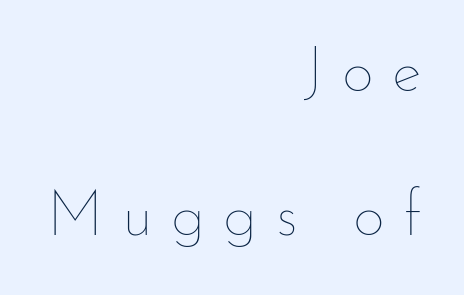
The strip under each line holds only bare page. If you measured baseline to baseline, you'd find a long distance. The face used here is proportionally spaced, like ordinary book or web type. Does the lettering tilt? It doesn't — this is upright. In CSS terms this would be text-align: right. In terms of letterspacing, this is a distinctly airy, spread setting.
